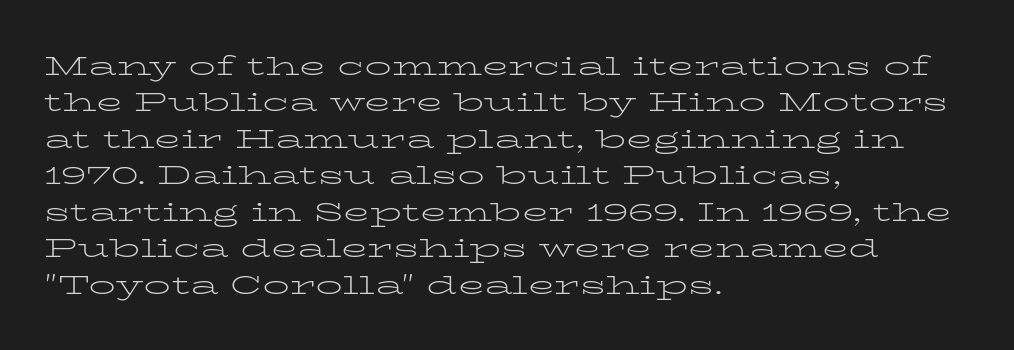
Q: Is the text bold? A: No.
Q: Is the text italic (slanted)? A: No, it is upright.
Q: Is the text underlined? A: No.
Q: How is the paragraph aligned? A: Left-aligned.
Q: Is the spacing between letters normal or unusually wide? A: Normal.
Q: Is the spacing between lines tight, normal or loose? A: Normal.
